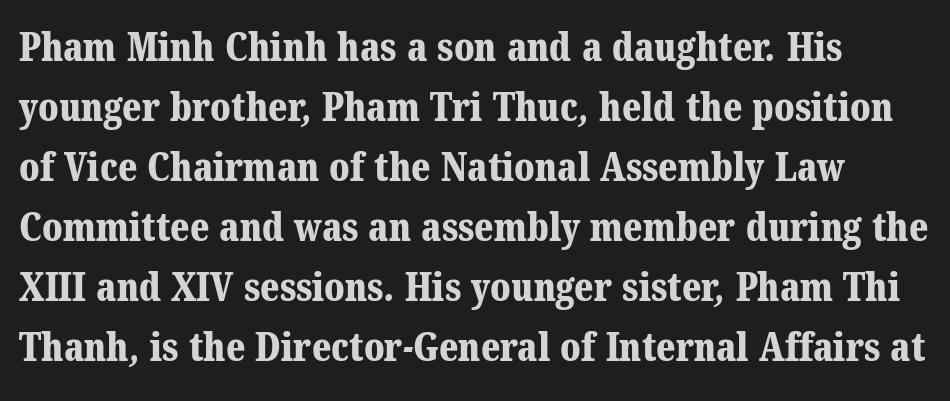
The image shows 39 px bold serif type; set normal line spacing (1.54x), normal letter spacing, not underlined; medium stroke contrast and a medium x-height.
